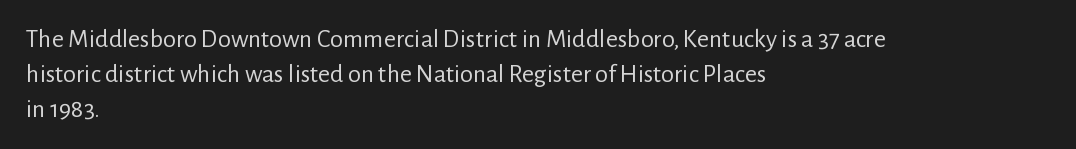
Q: Is the text bold? A: No.
Q: Is the text italic (slanted)? A: No, it is upright.
Q: Is the text underlined? A: No.
Q: How is the paragraph aligned? A: Left-aligned.
Q: Is the spacing between letters normal or unusually wide? A: Normal.
Q: Is the spacing between lines tight, normal or loose? A: Normal.
